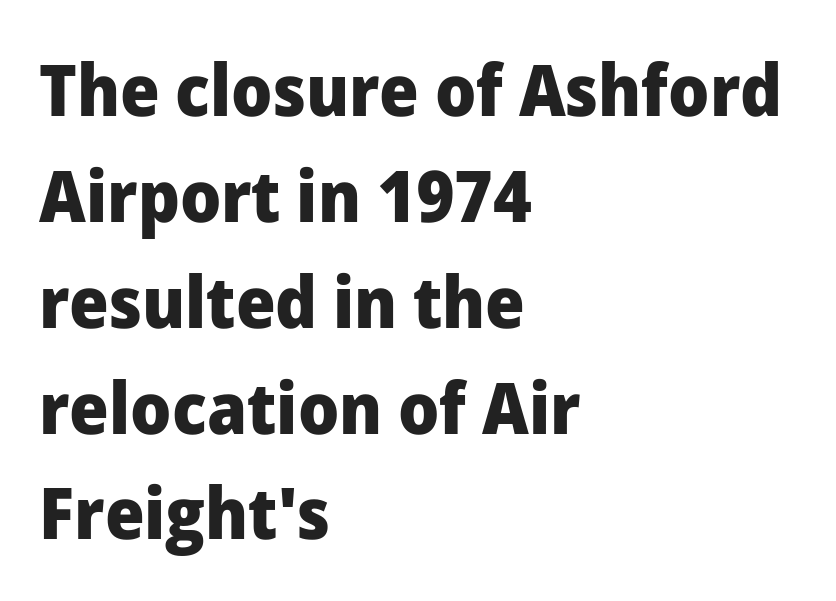
The image shows 72 px heavy sans-serif type, upright; set left-aligned, normal line spacing (1.47x), normal letter spacing, not underlined; low stroke contrast and a medium x-height.
